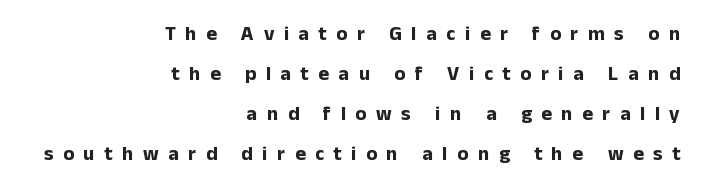
{"italic": "no", "bold": "yes", "underline": "no", "align": "right", "line_spacing": "loose", "line_spacing_ratio": 2.0, "letter_spacing": "wide", "letter_spacing_em": 0.48, "glyph_px": 20}
